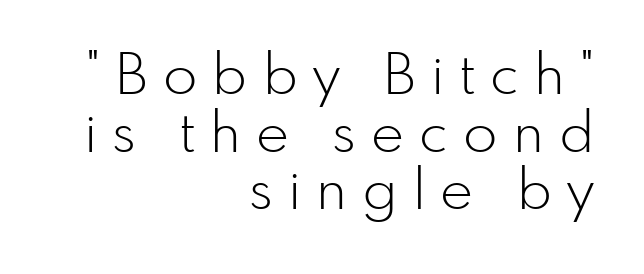
The image shows 56 px light sans-serif type, upright; set right-aligned, tight line spacing (1.03x), unusually wide letter spacing (+0.27 em), not underlined; low stroke contrast and a small x-height.
